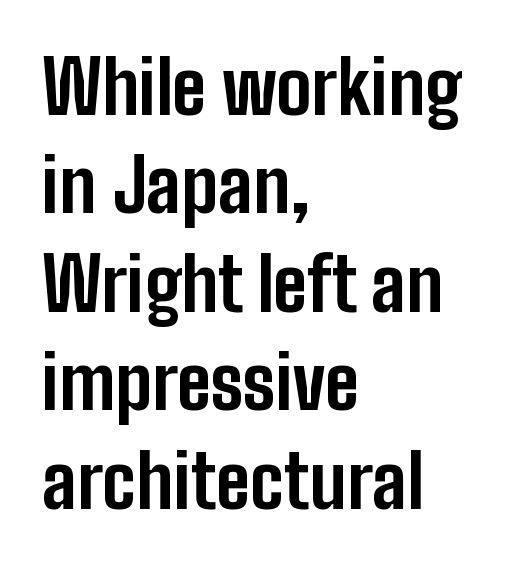
Q: Is the text bold? A: Yes.
Q: Is the text italic (slanted)? A: No, it is upright.
Q: Is the typeface a serif or a sans-serif typeface? A: Sans-serif.
Q: Is the text underlined? A: No.
Q: How is the paragraph aligned? A: Left-aligned.
Q: Is the spacing between letters normal or unusually wide? A: Normal.
Q: Is the spacing between lines tight, normal or loose? A: Normal.
Q: Width (condensed, normal, or wide)? A: Condensed.
Q: Stroke contrast? A: Low.
Q: x-height? A: Medium.
Q: Monospaced? A: No.
